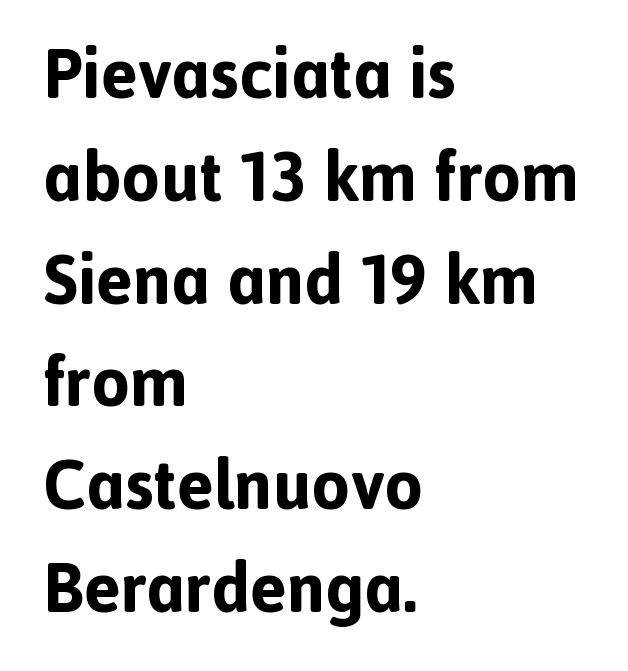
{"serif": "no", "italic": "no", "bold": "yes", "weight": "bold", "width": "normal", "x_height": "medium", "monospaced": "no", "underline": "no", "align": "left", "line_spacing": "normal", "line_spacing_ratio": 1.49, "letter_spacing": "normal", "letter_spacing_em": 0.0, "glyph_px": 69}
